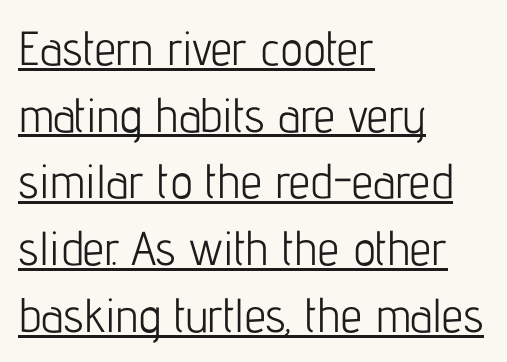
Horizontal alignment here is leftward, the default for most running prose. The string is rendered with underlining switched on. The passage shown is typed in a proportional face where columns would drift. Counters stay open thanks to moderate or lighter strokes.
